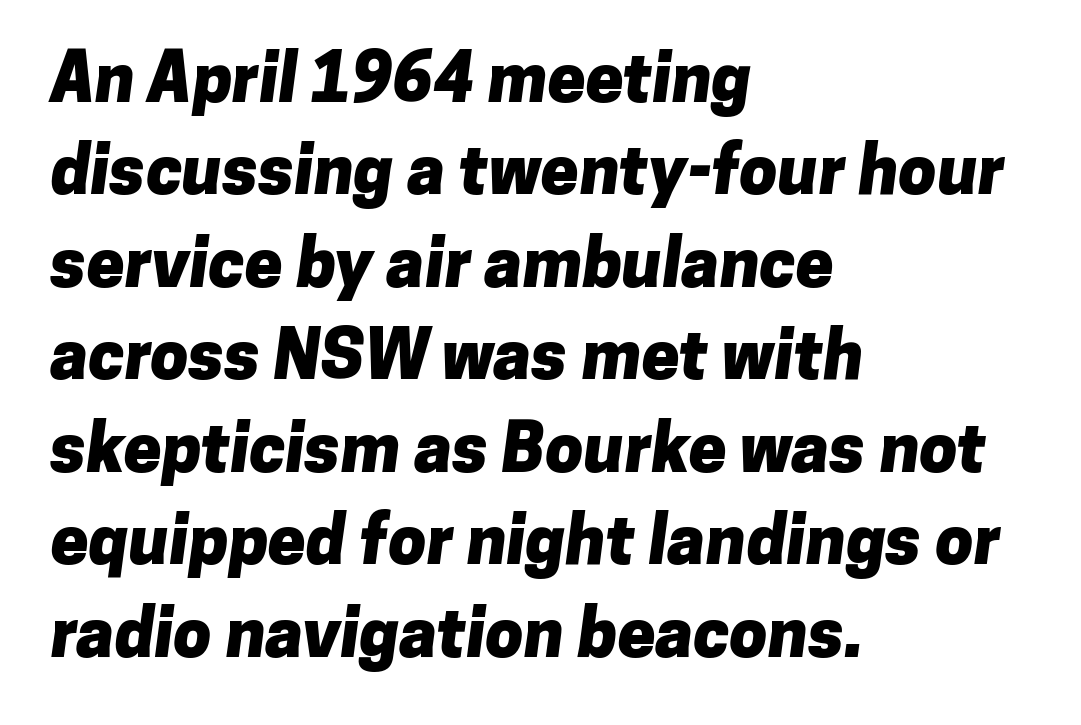
Q: Is the text bold? A: Yes.
Q: Is the typeface a serif or a sans-serif typeface? A: Sans-serif.
Q: Is the text underlined? A: No.
Q: How is the paragraph aligned? A: Left-aligned.
Q: Is the spacing between letters normal or unusually wide? A: Normal.
Q: Is the spacing between lines tight, normal or loose? A: Normal.
Q: Width (condensed, normal, or wide)? A: Normal.
Q: Stroke contrast? A: Low.
Q: x-height? A: Medium.
Q: Monospaced? A: No.
